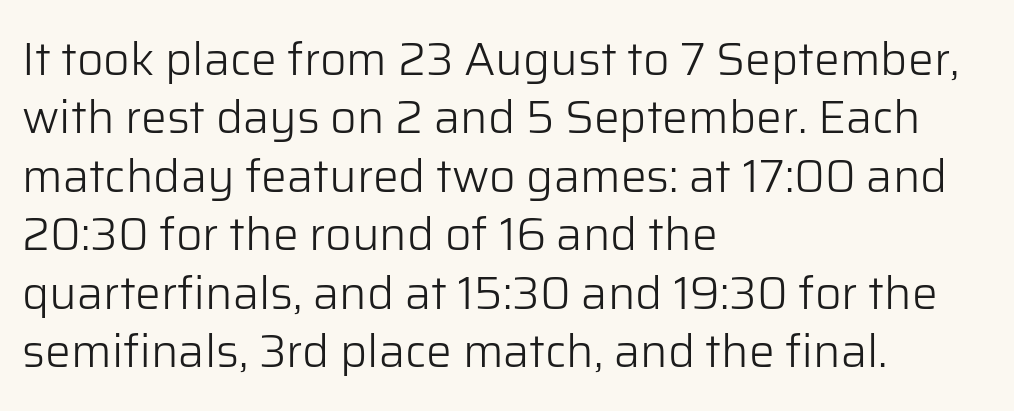
Q: Is the text bold? A: No.
Q: Is the text italic (slanted)? A: No, it is upright.
Q: Is the typeface a serif or a sans-serif typeface? A: Sans-serif.
Q: Is the text underlined? A: No.
Q: How is the paragraph aligned? A: Left-aligned.
Q: Is the spacing between letters normal or unusually wide? A: Normal.
Q: Is the spacing between lines tight, normal or loose? A: Normal.
Q: Width (condensed, normal, or wide)? A: Normal.
Q: Stroke contrast? A: Low.
Q: x-height? A: Medium.
Q: Monospaced? A: No.
